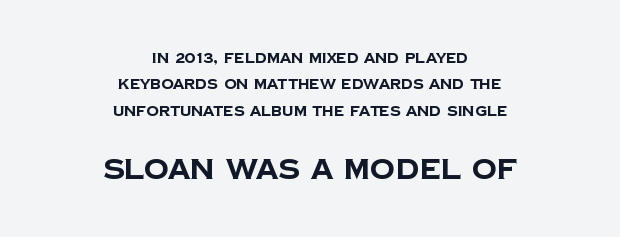
The image shows 28 px bold sans-serif type; set centered, line spacing 1.89x, normal letter spacing, not underlined; the second (bottom) block is 2.0x larger; low stroke contrast and a large x-height.
